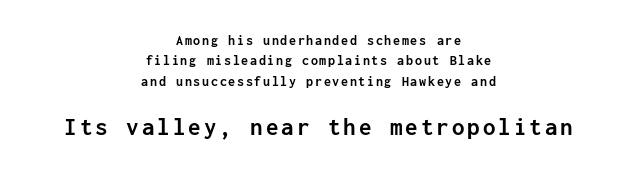
{"italic": "no", "bold": "yes", "underline": "no", "align": "center", "line_spacing": "normal", "line_spacing_ratio": 1.45, "larger_block": "second", "size_ratio": 1.79, "glyph_px": 25}
